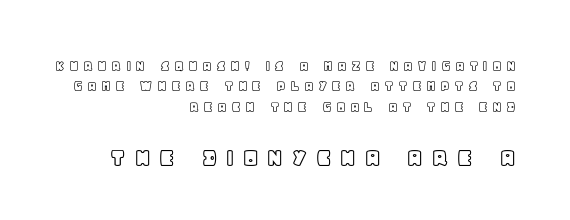
The image shows 28 px text type, upright; set right-aligned, normal line spacing (1.27x), unusually wide letter spacing (+0.25 em), not underlined; the second (bottom) block is 1.75x larger; a large x-height.
